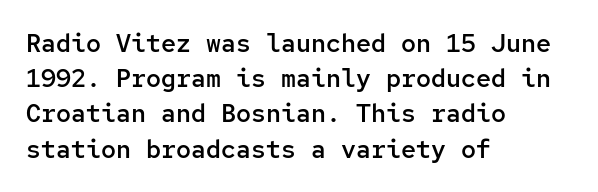
Heft: intermediate — a semibold. No word sits above an underline. Successive baselines arrive at the customary interval. Inter-character spacing is left at the font's built-in metrics. Reading down the block, your eye returns to a fixed left position each line. Italic? Not at all — the glyphs are vertical.
